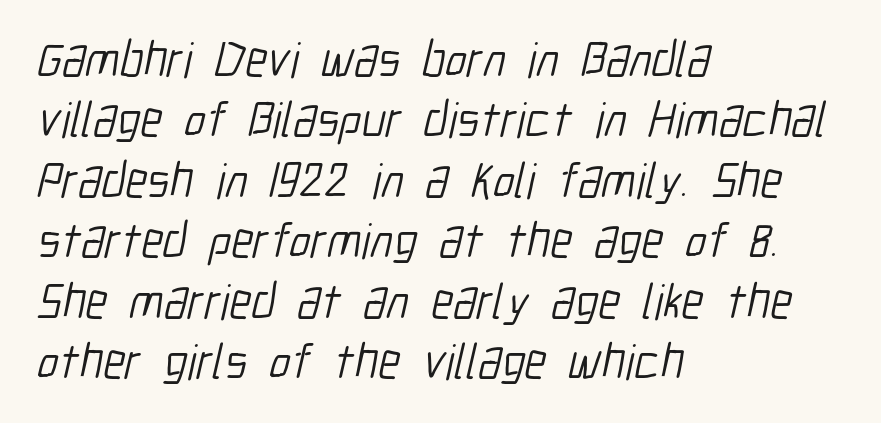
Q: Is the text bold? A: No.
Q: Is the typeface a serif or a sans-serif typeface? A: Sans-serif.
Q: Is the text underlined? A: No.
Q: How is the paragraph aligned? A: Left-aligned.
Q: Is the spacing between letters normal or unusually wide? A: Normal.
Q: Width (condensed, normal, or wide)? A: Condensed.
Q: Stroke contrast? A: Low.
Q: x-height? A: Medium.
Q: Monospaced? A: No.
